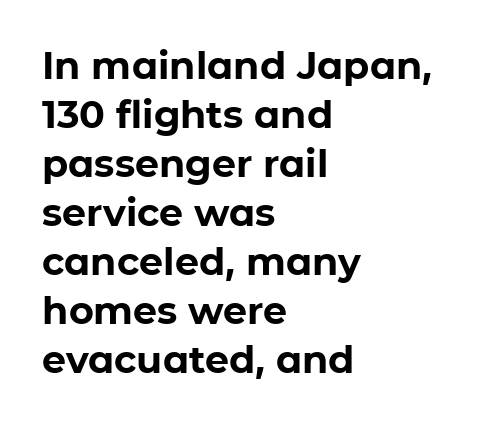
Q: Is the text bold? A: Yes.
Q: Is the text italic (slanted)? A: No, it is upright.
Q: Is the typeface a serif or a sans-serif typeface? A: Sans-serif.
Q: Is the text underlined? A: No.
Q: How is the paragraph aligned? A: Left-aligned.
Q: Is the spacing between letters normal or unusually wide? A: Normal.
Q: Is the spacing between lines tight, normal or loose? A: Normal.
Q: Width (condensed, normal, or wide)? A: Normal.
Q: Stroke contrast? A: Low.
Q: x-height? A: Medium.
Q: Monospaced? A: No.
